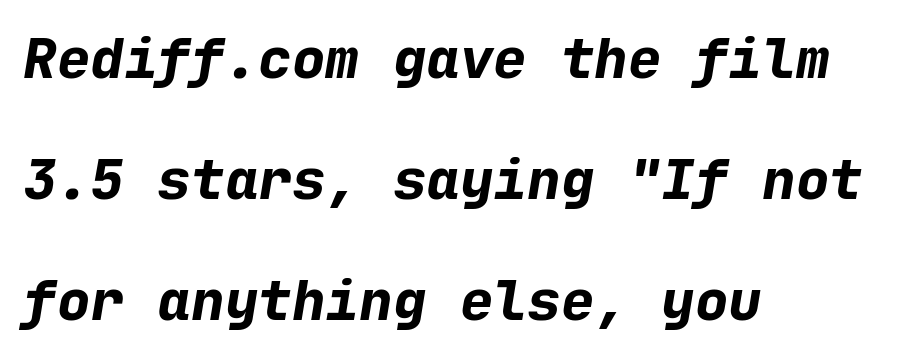
Q: Is the text bold? A: Yes.
Q: Is the text italic (slanted)? A: Yes, it leans right by about 9 degrees.
Q: Is the text underlined? A: No.
Q: How is the paragraph aligned? A: Left-aligned.
Q: Is the spacing between letters normal or unusually wide? A: Normal.
Q: Is the spacing between lines tight, normal or loose? A: Loose.
Q: Width (condensed, normal, or wide)? A: Normal.
Q: Stroke contrast? A: Low.
Q: x-height? A: Medium.
Q: Monospaced? A: Yes.
